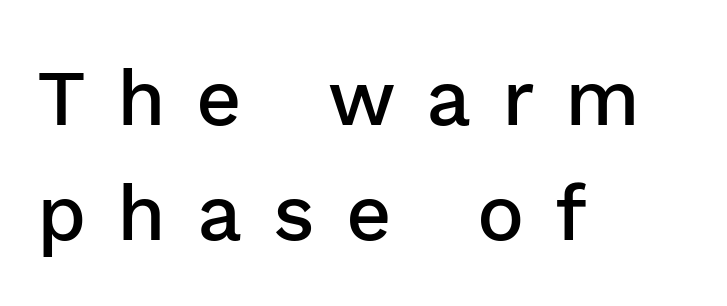
{"serif": "no", "italic": "no", "bold": "semi", "weight": "semibold", "width": "normal", "stroke_contrast": "low", "x_height": "medium", "monospaced": "no", "underline": "no", "align": "left", "line_spacing": "normal", "line_spacing_ratio": 1.46, "letter_spacing": "wide", "letter_spacing_em": 0.39, "glyph_px": 79}
